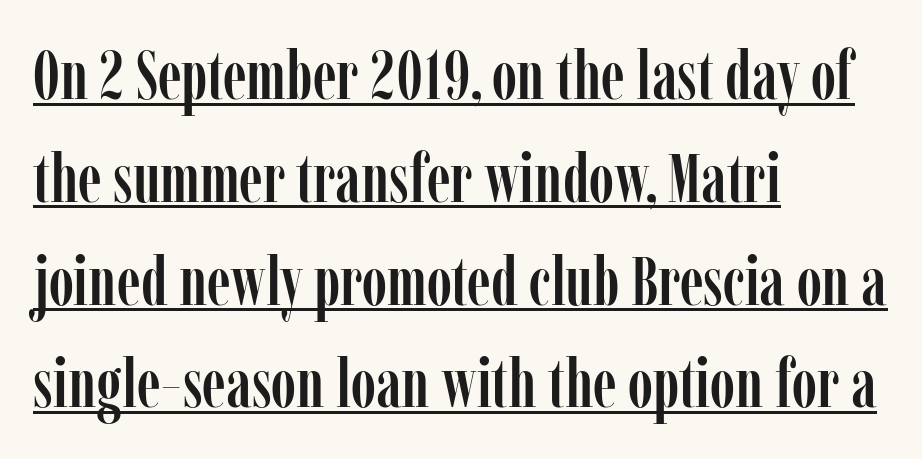
Q: Is the text italic (slanted)? A: No, it is upright.
Q: Is the typeface a serif or a sans-serif typeface? A: Serif.
Q: Is the text underlined? A: Yes.
Q: How is the paragraph aligned? A: Left-aligned.
Q: Is the spacing between letters normal or unusually wide? A: Normal.
Q: Is the spacing between lines tight, normal or loose? A: Normal.
Q: Width (condensed, normal, or wide)? A: Condensed.
Q: Stroke contrast? A: Low.
Q: x-height? A: Medium.
Q: Monospaced? A: No.
